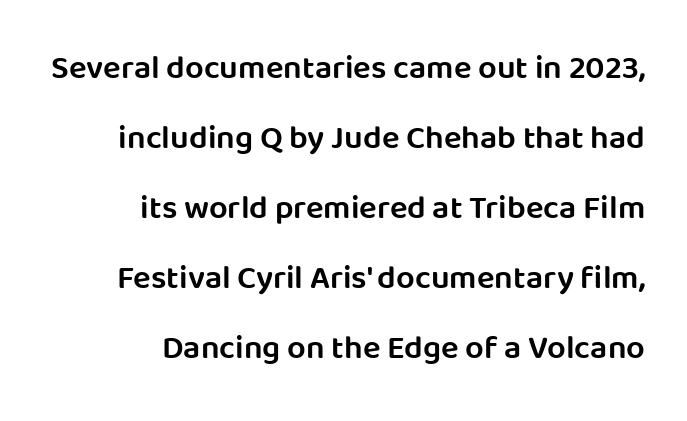
What weight is shown? A semibold, between regular and bold. Plain, unruled lines of type. A flush-right, rag-left setting is used for this passage. Do the characters align in a grid? No, the font is proportional. Typographically, this falls in the sans-serif category.
